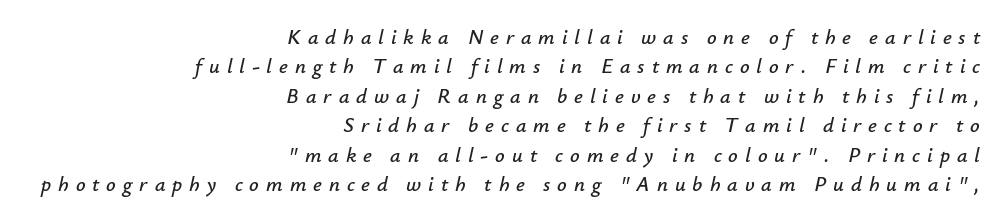
This sample keeps an unexceptional amount of space between lines. The face used here is rendered with a markedly widened letterfit. Reading down the block, your eye finds every line finishing at a fixed right position. The font's italic variant was chosen for this text. Rule under the text: the space is simply empty.
